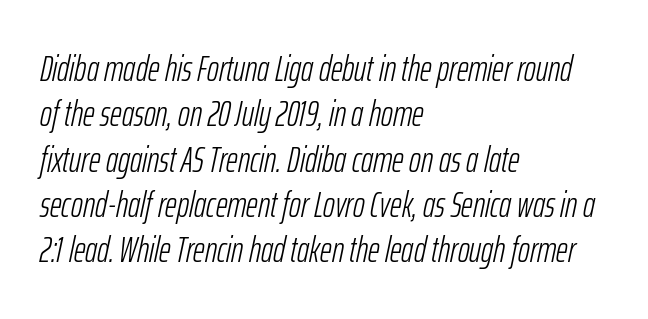
No extra tracking has been applied to these lines. An italicized treatment has been applied to the whole sample. The passage shown is typed in a proportional face where columns would drift. Reading down the block, your eye returns to a fixed left position each line. Summary of vertical rhythm: regular, with standard interline spacing. Anything drawn beneath the words? Only blank space.
